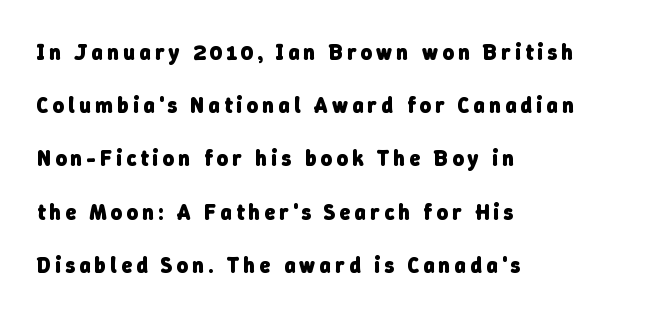
The strip under each line holds only bare page. Weight: bold. What's the leading like? Stretched, with rows far apart. Horizontally, the lines are justified to the leading edge only.
